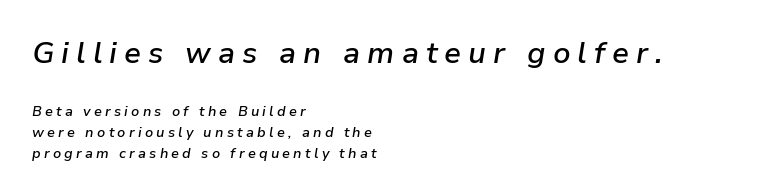
{"italic": "yes", "lean": "right", "slant_degrees": 9, "bold": "semi", "weight": "semibold", "width": "normal", "stroke_contrast": "low", "x_height": "medium", "monospaced": "no", "underline": "no", "align": "left", "line_spacing": "normal", "line_spacing_ratio": 1.5, "letter_spacing": "wide", "letter_spacing_em": 0.23, "larger_block": "first", "size_ratio": 2.14, "glyph_px": 30}
